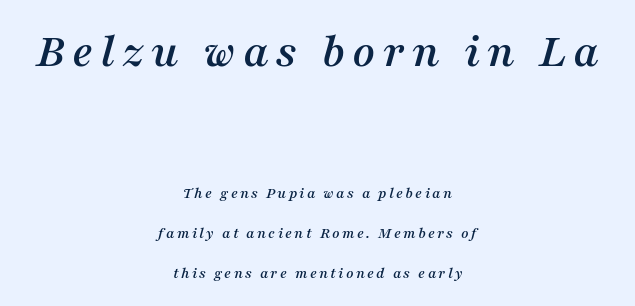
{"serif": "yes", "italic": "yes", "lean": "right", "slant_degrees": 16, "width": "normal", "stroke_contrast": "medium", "x_height": "medium", "monospaced": "no", "underline": "no", "align": "center", "line_spacing": "loose", "line_spacing_ratio": 2.49, "larger_block": "first", "size_ratio": 3.06, "glyph_px": 49}
